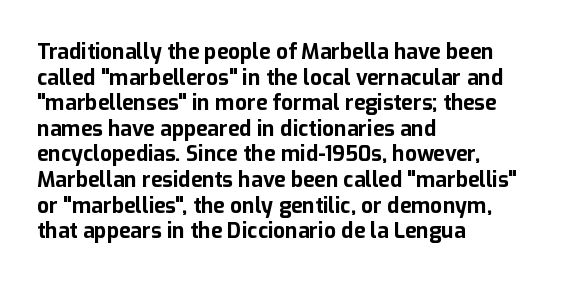
{"italic": "no", "bold": "yes", "underline": "no", "align": "left", "line_spacing_ratio": 1.22, "letter_spacing": "normal", "letter_spacing_em": 0.0, "glyph_px": 21}
